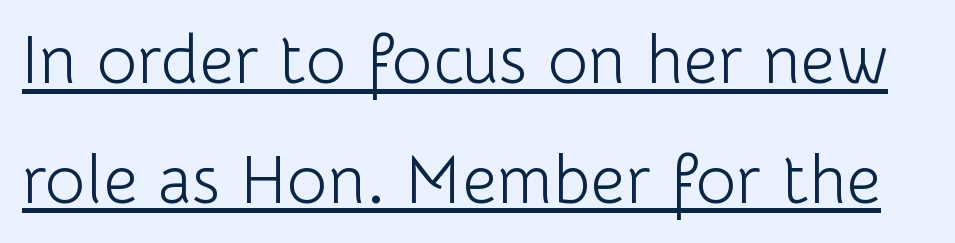
{"serif": "no", "italic": "no", "bold": "no", "weight": "light", "width": "normal", "stroke_contrast": "low", "x_height": "medium", "monospaced": "no", "underline": "yes", "line_spacing_ratio": 1.76, "letter_spacing": "normal", "letter_spacing_em": 0.0, "glyph_px": 68}
